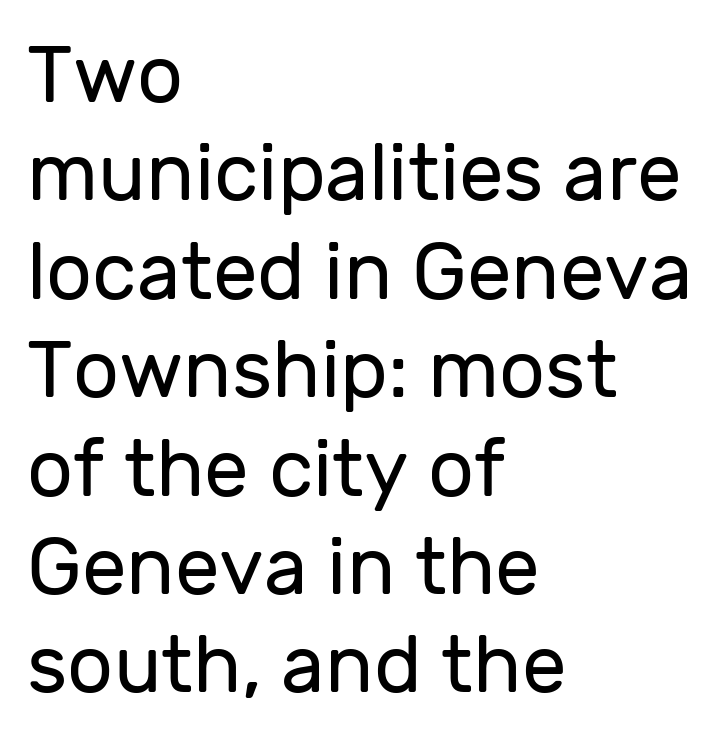
The image shows 80 px regular-weight sans-serif type, upright; set left-aligned, line spacing 1.23x, normal letter spacing, not underlined; low stroke contrast and a medium x-height.
